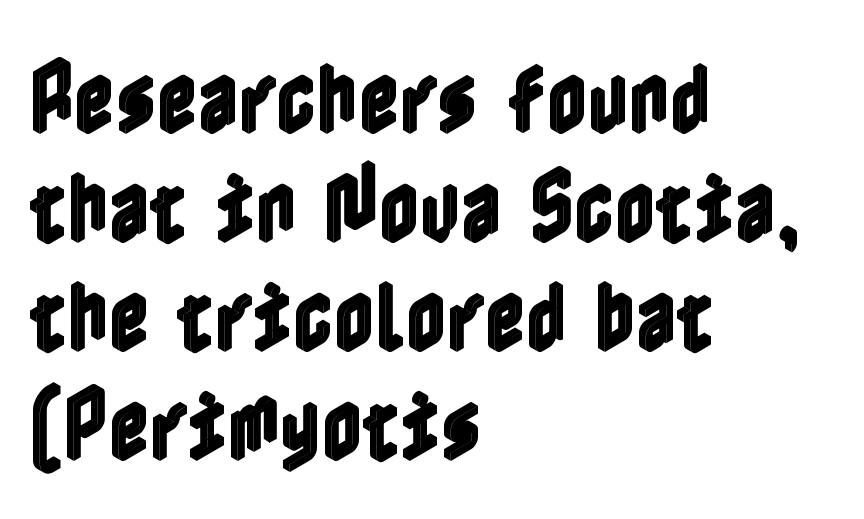
Nothing unusual about the tracking: characters are spaced as the font intends. If you drew a line through each stem, it would be perfectly vertical. Horizontally, the lines are justified to the leading edge only. The rendering uses a moderate line-height, typical for paragraphs. Clear beneath every line of the passage.
